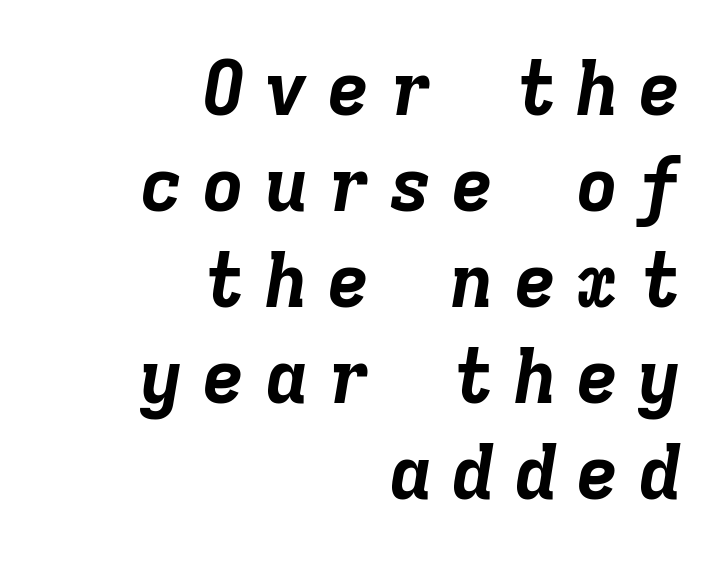
{"italic": "yes", "lean": "right", "slant_degrees": 9, "bold": "yes", "weight": "bold", "width": "normal", "stroke_contrast": "low", "x_height": "medium", "monospaced": "yes", "underline": "no", "align": "right", "line_spacing": "normal", "line_spacing_ratio": 1.28, "letter_spacing": "wide", "letter_spacing_em": 0.23, "glyph_px": 75}
